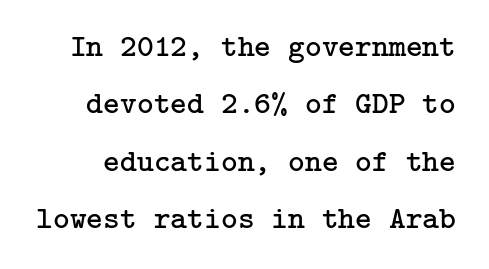
The letters sit at their default tracking, neither squeezed nor spread. In terms of posture, this sample is upright. Unlike a clean sans, this face finishes its strokes with serifs. Think standard paragraph weight, or any step lighter than that. Type without underlining.
